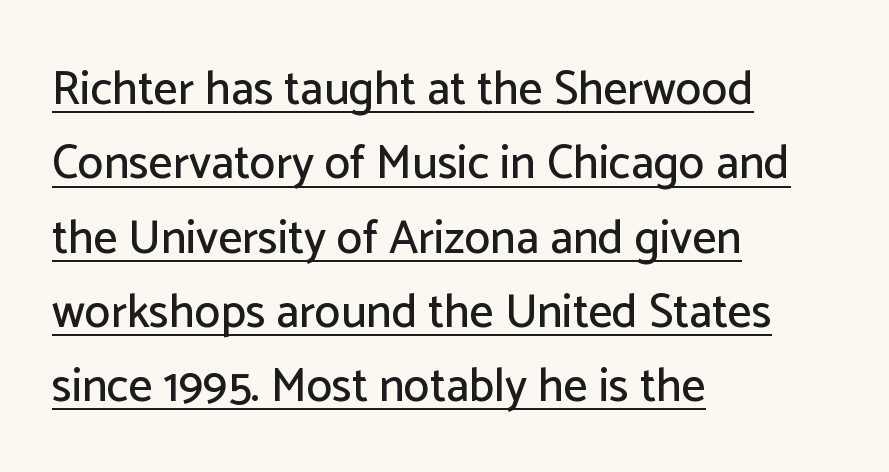
Visually the block forms a straight wall on the left and a jagged coastline on the right. The rows are spaced the way most documents space them. The axis of the letterforms is exactly vertical. Each letter keeps its own natural width here, so spacing adapts to shape.
